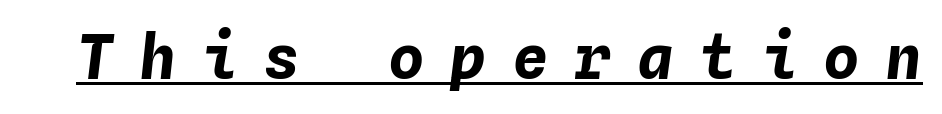
{"italic": "yes", "lean": "right", "slant_degrees": 4, "bold": "yes", "weight": "bold", "width": "normal", "stroke_contrast": "low", "x_height": "medium", "monospaced": "yes", "underline": "yes", "letter_spacing": "wide", "letter_spacing_em": 0.42, "glyph_px": 61}
